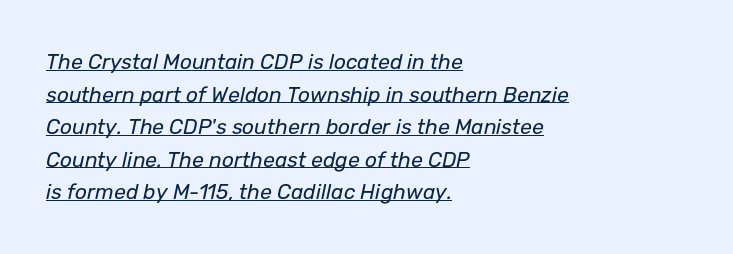
{"italic": "yes", "lean": "right", "slant_degrees": 12, "bold": "no", "underline": "yes", "align": "left", "line_spacing": "normal", "line_spacing_ratio": 1.55, "letter_spacing": "normal", "letter_spacing_em": 0.0, "glyph_px": 21}
